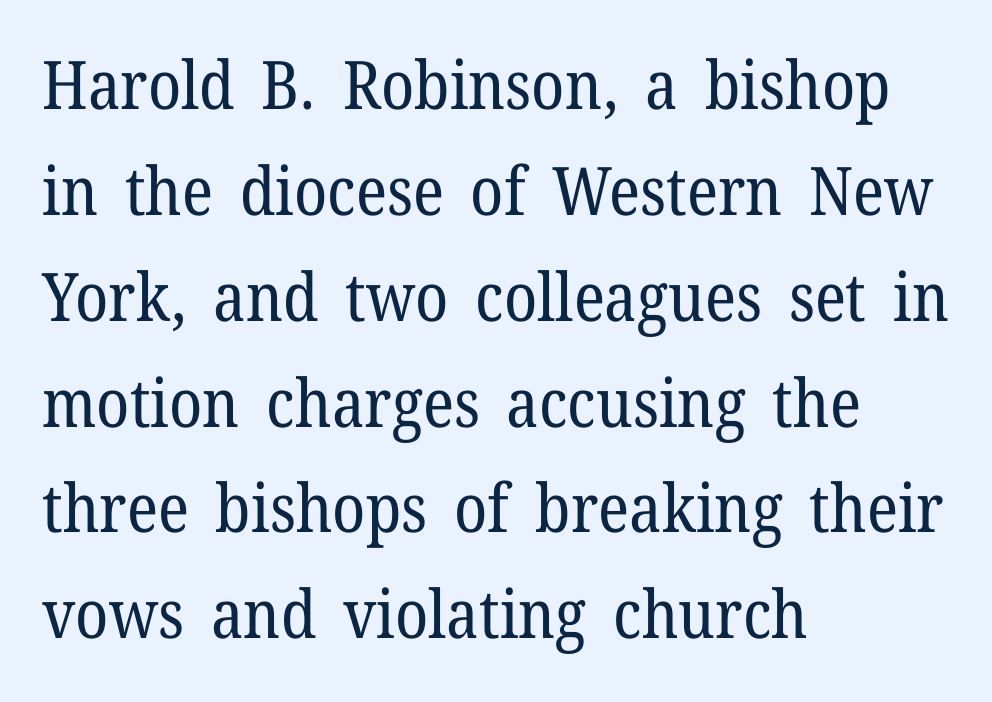
Q: Is the text bold? A: No.
Q: Is the text italic (slanted)? A: No, it is upright.
Q: Is the typeface a serif or a sans-serif typeface? A: Serif.
Q: Is the text underlined? A: No.
Q: How is the paragraph aligned? A: Left-aligned.
Q: Is the spacing between letters normal or unusually wide? A: Normal.
Q: Is the spacing between lines tight, normal or loose? A: Normal.
Q: Width (condensed, normal, or wide)? A: Normal.
Q: Stroke contrast? A: Low.
Q: x-height? A: Medium.
Q: Monospaced? A: No.
